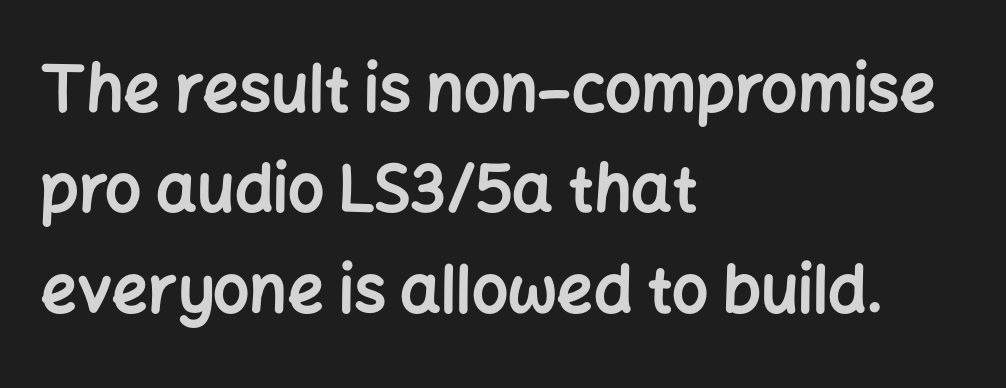
The image shows 64 px bold sans-serif type, upright; set left-aligned, normal line spacing (1.57x), normal letter spacing, not underlined; low stroke contrast and a medium x-height.
